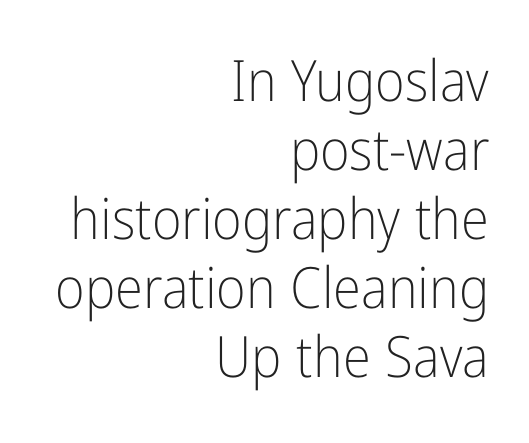
The image shows 57 px light, condensed sans-serif type, upright; set right-aligned, line spacing 1.21x, normal letter spacing, not underlined; low stroke contrast and a medium x-height.
